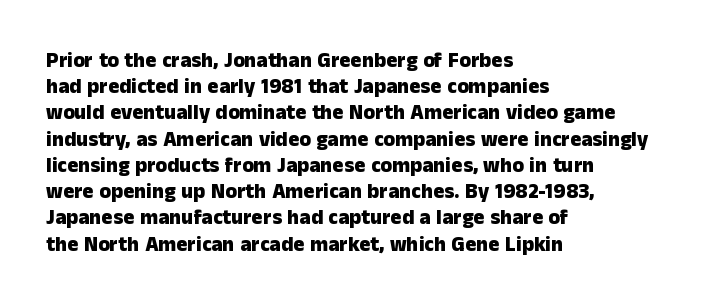
{"italic": "no", "bold": "yes", "underline": "no", "align": "left", "line_spacing": "normal", "line_spacing_ratio": 1.25, "letter_spacing": "normal", "letter_spacing_em": 0.0, "glyph_px": 21}
